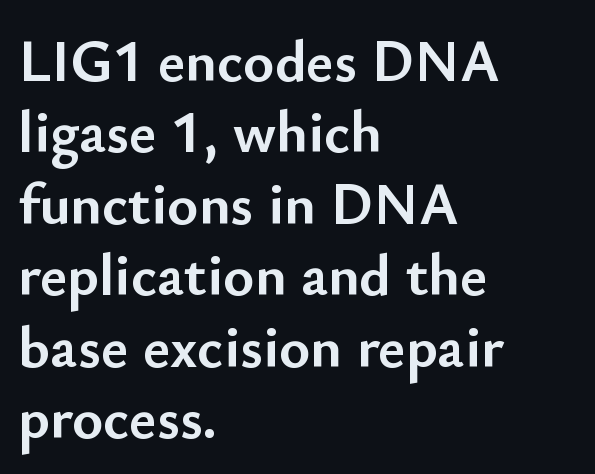
{"serif": "no", "italic": "no", "bold": "yes", "weight": "semibold", "width": "normal", "stroke_contrast": "low", "x_height": "small", "monospaced": "no", "underline": "no", "align": "left", "line_spacing_ratio": 1.21, "letter_spacing": "normal", "letter_spacing_em": 0.0, "glyph_px": 59}
